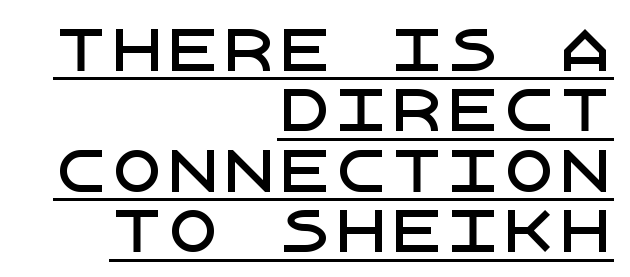
Q: Is the text italic (slanted)? A: No, it is upright.
Q: Is the typeface a serif or a sans-serif typeface? A: Sans-serif.
Q: Is the text underlined? A: Yes.
Q: How is the paragraph aligned? A: Right-aligned.
Q: Is the spacing between letters normal or unusually wide? A: Normal.
Q: Is the spacing between lines tight, normal or loose? A: Tight.
Q: Width (condensed, normal, or wide)? A: Normal.
Q: Stroke contrast? A: Low.
Q: x-height? A: Large.
